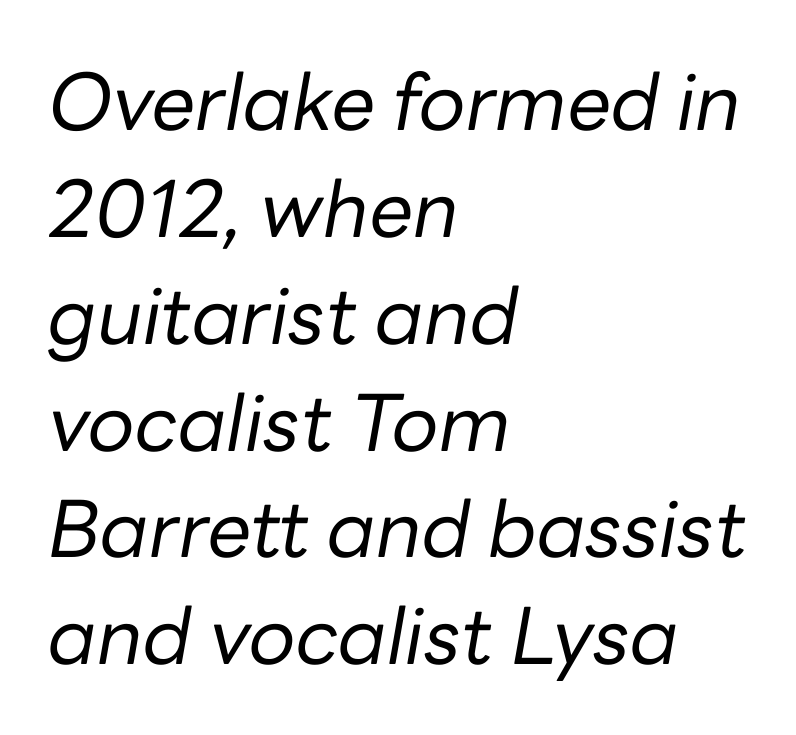
{"italic": "yes", "lean": "right", "slant_degrees": 10, "bold": "no", "weight": "regular", "width": "normal", "stroke_contrast": "low", "x_height": "medium", "monospaced": "no", "underline": "no", "align": "left", "line_spacing": "normal", "line_spacing_ratio": 1.37, "letter_spacing": "normal", "letter_spacing_em": 0.0, "glyph_px": 78}
